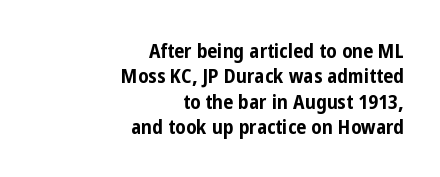
Q: Is the text bold? A: Yes.
Q: Is the text italic (slanted)? A: No, it is upright.
Q: Is the text underlined? A: No.
Q: How is the paragraph aligned? A: Right-aligned.
Q: Is the spacing between letters normal or unusually wide? A: Normal.
Q: Is the spacing between lines tight, normal or loose? A: Normal.
